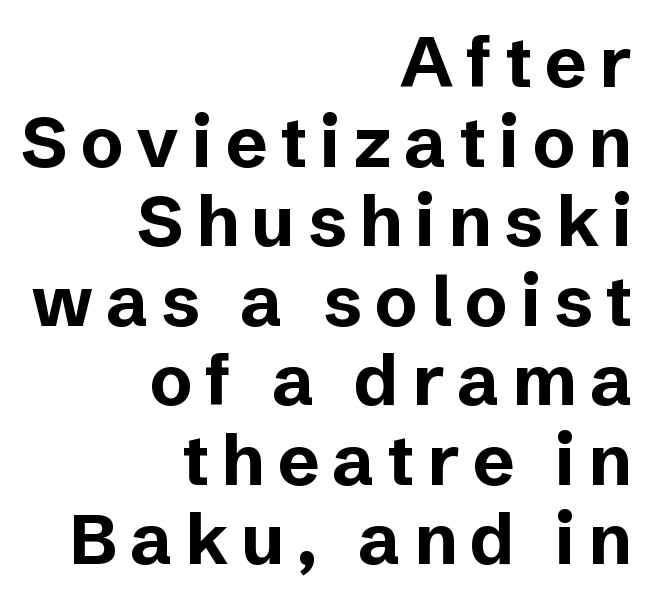
Q: Is the text bold? A: Yes.
Q: Is the text italic (slanted)? A: No, it is upright.
Q: Is the typeface a serif or a sans-serif typeface? A: Sans-serif.
Q: Is the text underlined? A: No.
Q: How is the paragraph aligned? A: Right-aligned.
Q: Is the spacing between lines tight, normal or loose? A: Tight.
Q: Width (condensed, normal, or wide)? A: Normal.
Q: Stroke contrast? A: Low.
Q: x-height? A: Medium.
Q: Monospaced? A: No.
